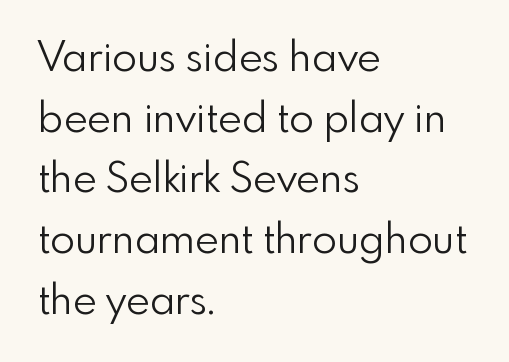
The image shows 41 px light sans-serif type, upright; set left-aligned, normal line spacing (1.48x), normal letter spacing, not underlined; low stroke contrast and a small x-height.
